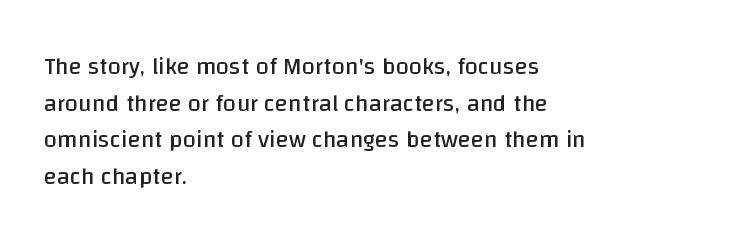
The image shows 24 px text type, upright; set left-aligned, normal line spacing (1.53x), normal letter spacing, not underlined.
